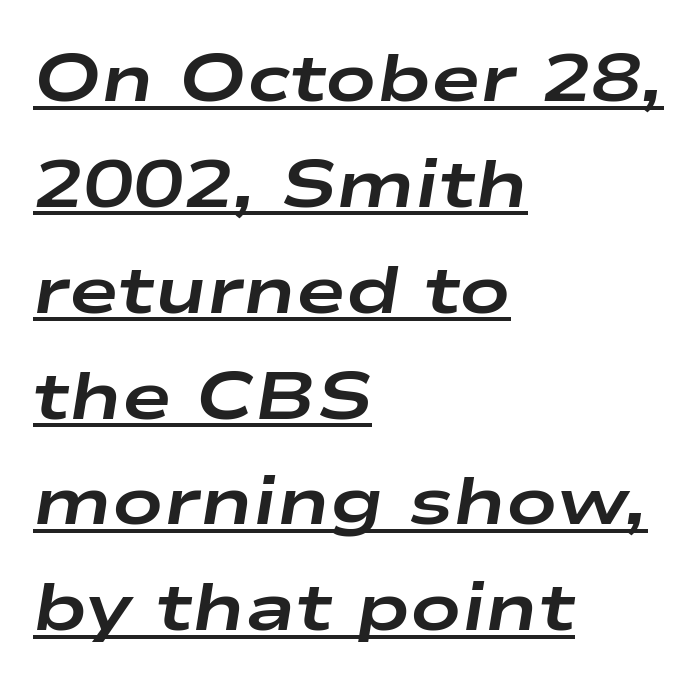
The image shows 67 px bold, wide type, italic (leaning right); set left-aligned, normal line spacing (1.58x), normal letter spacing, underlined; low stroke contrast and a medium x-height.
